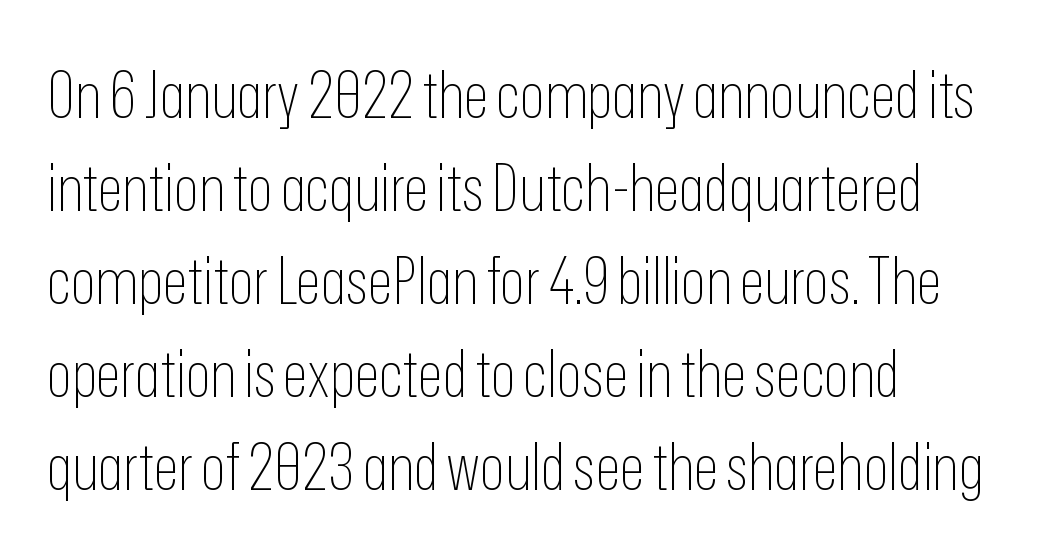
The image shows 65 px thin, condensed sans-serif type, upright; set left-aligned, normal line spacing (1.43x), normal letter spacing, not underlined; low stroke contrast and a medium x-height.
